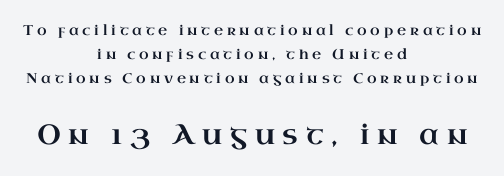
You could not count columns in this text — the font is proportionally spaced. Does extra space separate the letters? Yes, quite a lot of it. Descenders are the only things crossing below the line. A student would call this center alignment; a typographer would say set centered.
